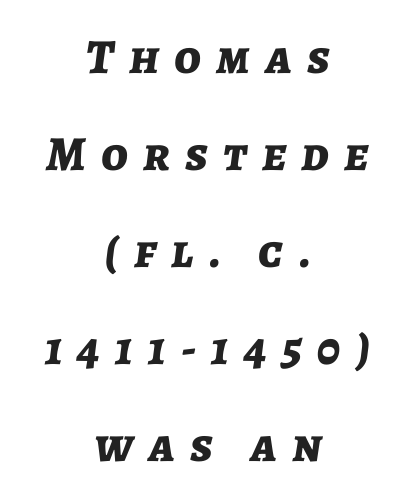
Q: Is the text bold? A: Yes.
Q: Is the text italic (slanted)? A: Yes, it leans right by about 7 degrees.
Q: Is the text underlined? A: No.
Q: How is the paragraph aligned? A: Centered.
Q: Is the spacing between letters normal or unusually wide? A: Unusually wide.
Q: Is the spacing between lines tight, normal or loose? A: Loose.
Q: Width (condensed, normal, or wide)? A: Normal.
Q: Stroke contrast? A: Low.
Q: x-height? A: Medium.
Q: Monospaced? A: No.
